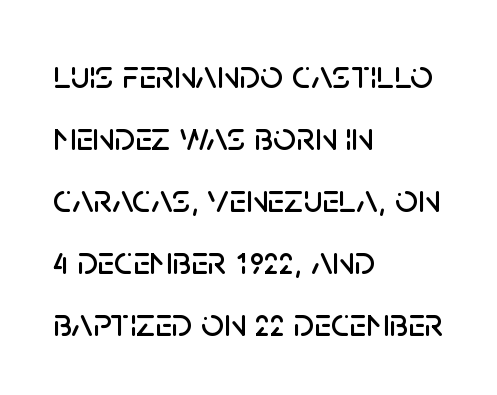
Q: Is the text italic (slanted)? A: No, it is upright.
Q: Is the typeface a serif or a sans-serif typeface? A: Sans-serif.
Q: Is the text underlined? A: No.
Q: How is the paragraph aligned? A: Left-aligned.
Q: Is the spacing between letters normal or unusually wide? A: Normal.
Q: Is the spacing between lines tight, normal or loose? A: Normal.
Q: Width (condensed, normal, or wide)? A: Normal.
Q: Stroke contrast? A: Low.
Q: x-height? A: Large.
Q: Monospaced? A: No.
